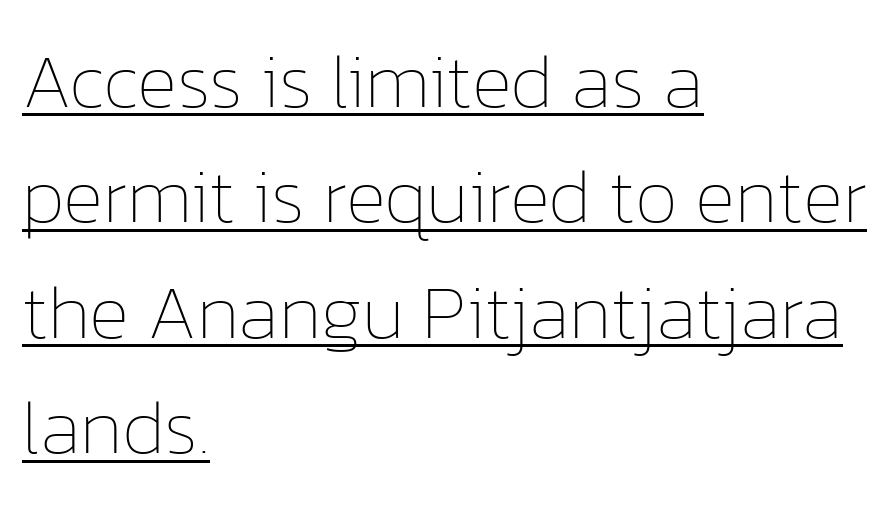
Q: Is the text bold? A: No.
Q: Is the text italic (slanted)? A: No, it is upright.
Q: Is the text underlined? A: Yes.
Q: How is the paragraph aligned? A: Left-aligned.
Q: Is the spacing between letters normal or unusually wide? A: Normal.
Q: Is the spacing between lines tight, normal or loose? A: Normal.
Q: Width (condensed, normal, or wide)? A: Normal.
Q: Stroke contrast? A: Low.
Q: x-height? A: Medium.
Q: Monospaced? A: No.
